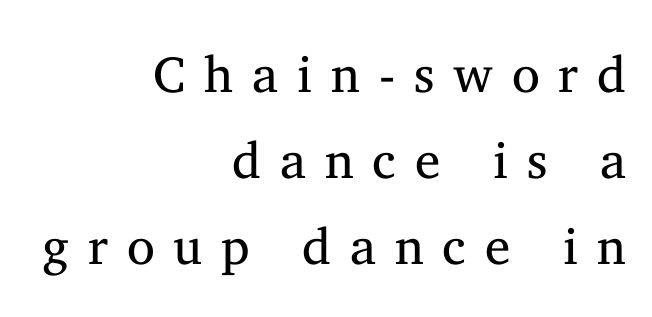
Compared with a flush-left layout, this one pins lines to the opposite, right side. How would I describe the line gaps? Plain and ordinary. Descenders are the only things crossing below the line. You could only call the tracking loose — the letters float apart. Is this a fixed-width face? No — the glyphs have proportional, varying widths.
